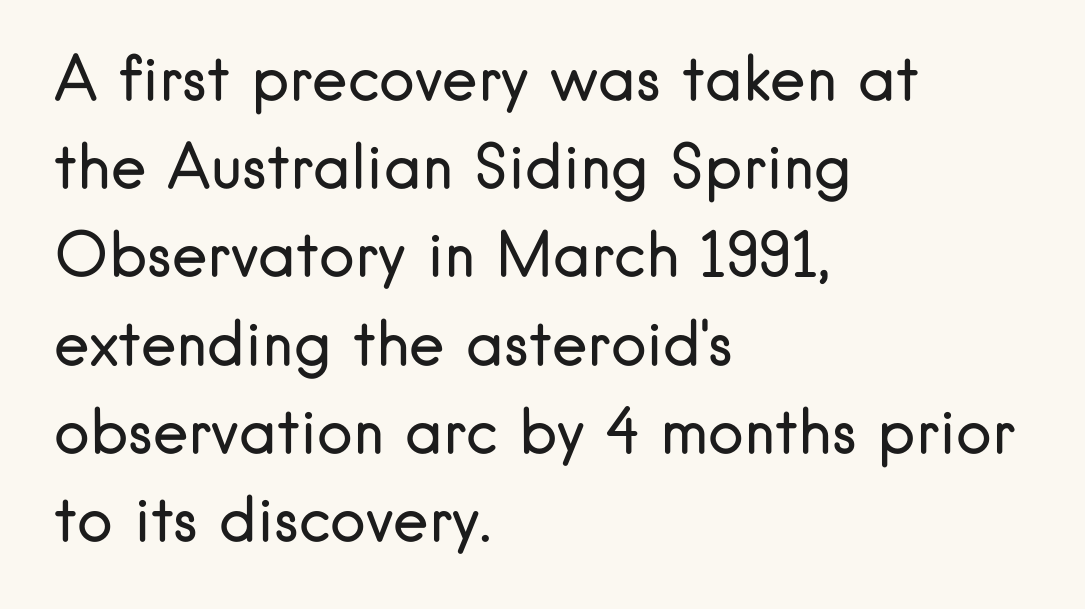
The image shows 60 px regular-weight sans-serif type, upright; set left-aligned, normal line spacing (1.47x), normal letter spacing, not underlined; low stroke contrast and a small x-height.
